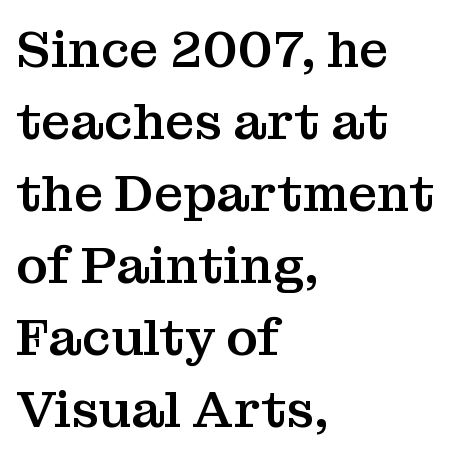
Q: Is the text italic (slanted)? A: No, it is upright.
Q: Is the typeface a serif or a sans-serif typeface? A: Serif.
Q: Is the text underlined? A: No.
Q: How is the paragraph aligned? A: Left-aligned.
Q: Is the spacing between letters normal or unusually wide? A: Normal.
Q: Is the spacing between lines tight, normal or loose? A: Normal.
Q: Width (condensed, normal, or wide)? A: Normal.
Q: Stroke contrast? A: Medium.
Q: x-height? A: Medium.
Q: Monospaced? A: No.
